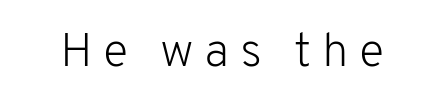
Characters follow at a spacing far wider than the type designer built in. The space directly below the letters is spotless. The font sits on the lighter half of the weight spectrum, regular included. The typography opts for an upright posture over an oblique one. The characters display no serif detailing; their extremities are plain. Here the designer chose a conventional face with non-uniform glyph widths.
